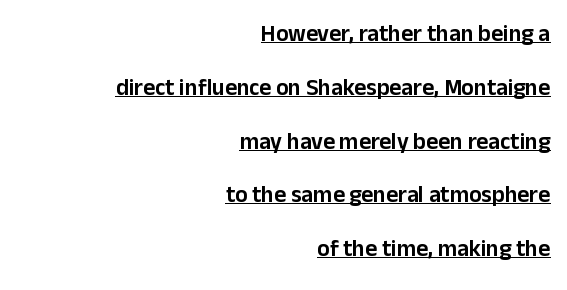
The image shows 23 px text type, upright; set right-aligned, loose line spacing (2.34x), normal letter spacing, underlined.
